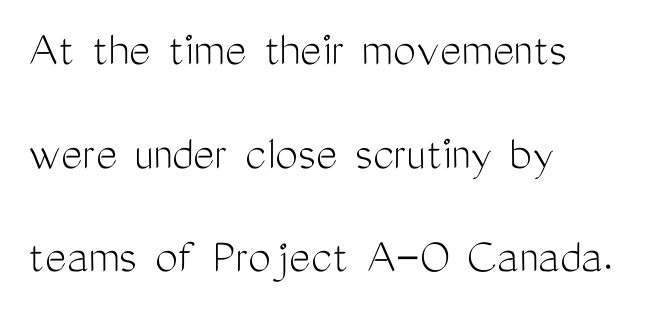
{"serif": "no", "italic": "no", "bold": "no", "weight": "light", "width": "condensed", "stroke_contrast": "medium", "x_height": "medium", "monospaced": "no", "underline": "no", "align": "left", "line_spacing": "loose", "line_spacing_ratio": 2.03, "letter_spacing": "normal", "letter_spacing_em": 0.0, "glyph_px": 51}
